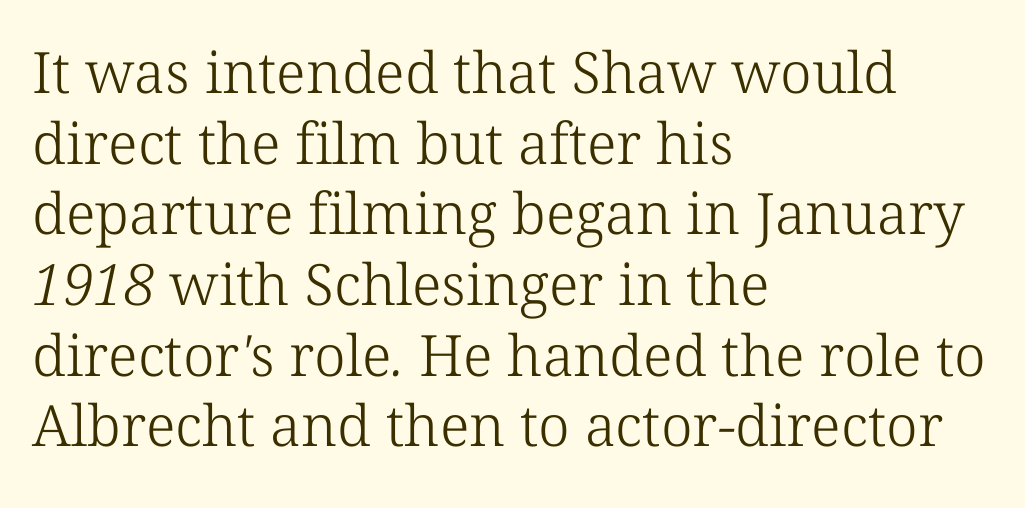
Students, note that the glyphs here touch the page at normal intervals. No extra ink here — the face is not bold. The type family on display is of the serif kind. The zone under the glyphs is completely vacant.
